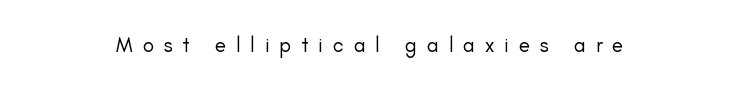
The image shows 21 px text type, upright; set unusually wide letter spacing (+0.47 em), not underlined.
